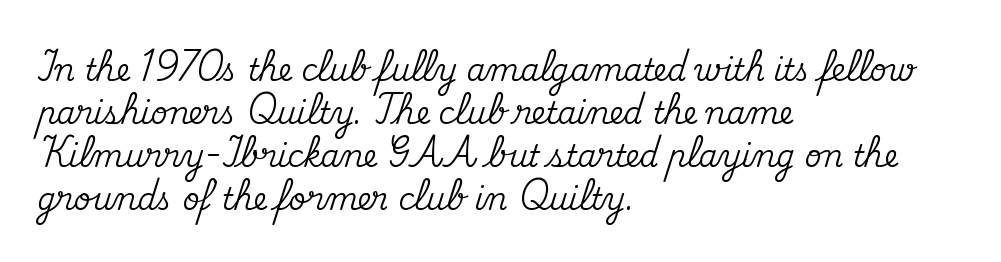
{"serif": "yes", "width": "normal", "stroke_contrast": "medium", "x_height": "small", "monospaced": "no", "underline": "no", "align": "left", "line_spacing": "normal", "line_spacing_ratio": 1.43, "letter_spacing": "normal", "letter_spacing_em": 0.0, "glyph_px": 30}
